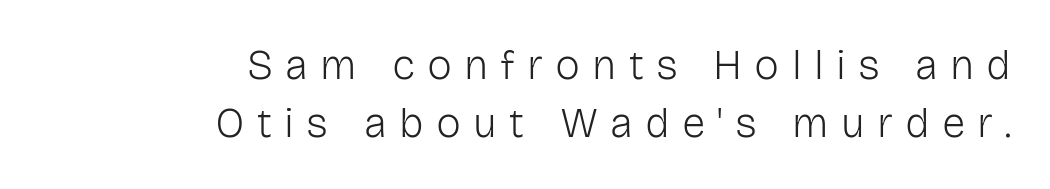
{"serif": "no", "italic": "no", "bold": "no", "weight": "light", "width": "normal", "stroke_contrast": "low", "x_height": "medium", "monospaced": "no", "underline": "no", "align": "right", "line_spacing": "normal", "line_spacing_ratio": 1.39, "letter_spacing": "wide", "letter_spacing_em": 0.29, "glyph_px": 42}
